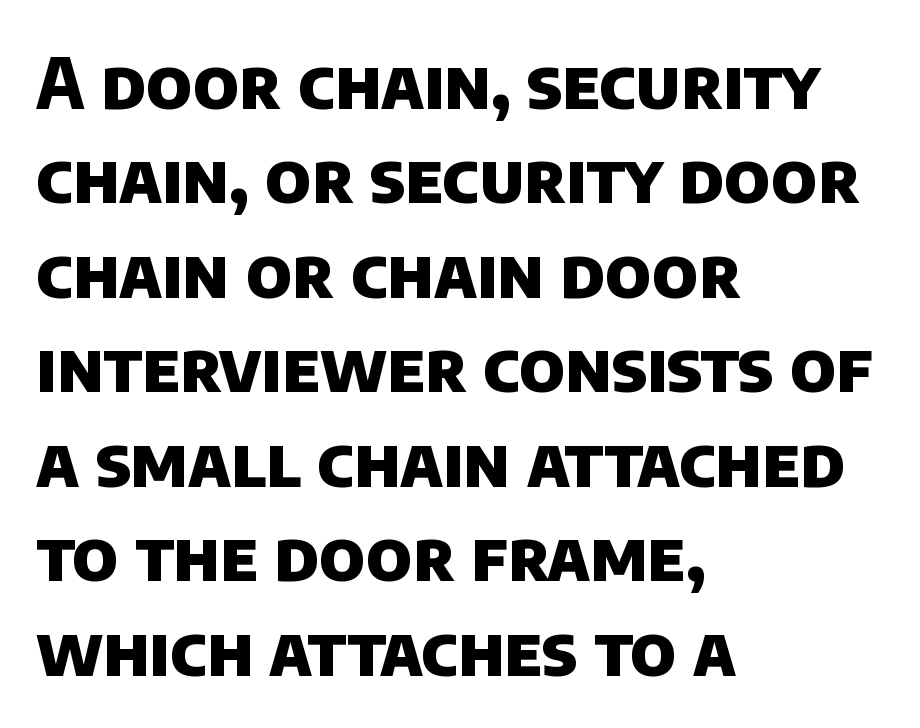
{"serif": "no", "bold": "yes", "weight": "heavy", "width": "normal", "stroke_contrast": "low", "x_height": "large", "monospaced": "no", "underline": "no", "align": "left", "line_spacing": "normal", "line_spacing_ratio": 1.35, "letter_spacing": "normal", "letter_spacing_em": 0.0, "glyph_px": 70}
